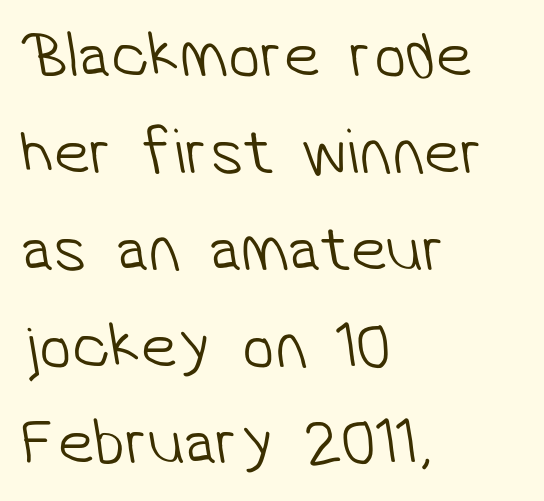
This reads as an unemphasized weight, regular at the heaviest. Proportional: the letters do not fall into vertical columns. Unmarked baselines from the first word to the last. In CSS terms this would be text-align: left. The letters carry no serifs — their stems end cleanly without finishing strokes. Compared with typical body copy, the letter spacing here is the same.
